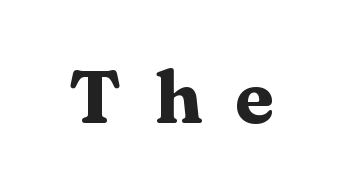
{"serif": "yes", "italic": "no", "bold": "yes", "weight": "heavy", "width": "wide", "stroke_contrast": "medium", "x_height": "medium", "monospaced": "no", "underline": "no", "letter_spacing": "wide", "letter_spacing_em": 0.46, "glyph_px": 73}
